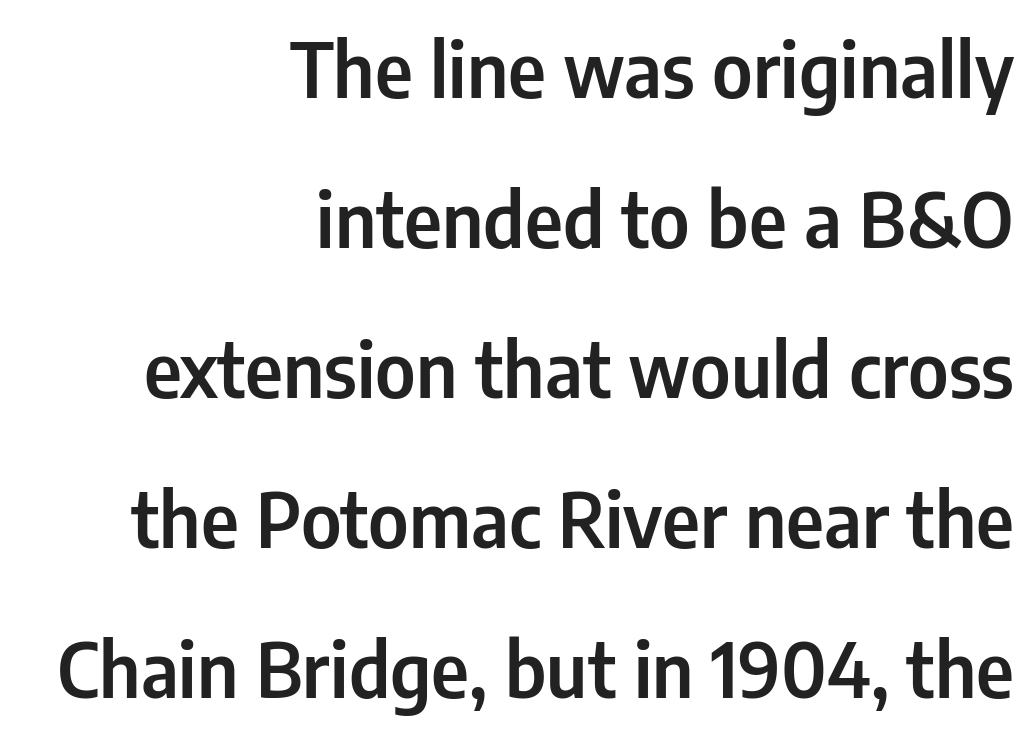
Q: Is the text italic (slanted)? A: No, it is upright.
Q: Is the typeface a serif or a sans-serif typeface? A: Sans-serif.
Q: Is the text underlined? A: No.
Q: How is the paragraph aligned? A: Right-aligned.
Q: Is the spacing between letters normal or unusually wide? A: Normal.
Q: Is the spacing between lines tight, normal or loose? A: Loose.
Q: Width (condensed, normal, or wide)? A: Condensed.
Q: Stroke contrast? A: Low.
Q: x-height? A: Medium.
Q: Monospaced? A: No.
